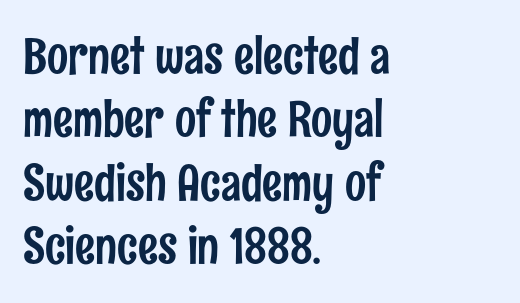
Q: Is the text italic (slanted)? A: No, it is upright.
Q: Is the typeface a serif or a sans-serif typeface? A: Sans-serif.
Q: Is the text underlined? A: No.
Q: How is the paragraph aligned? A: Left-aligned.
Q: Is the spacing between letters normal or unusually wide? A: Normal.
Q: Is the spacing between lines tight, normal or loose? A: Normal.
Q: Width (condensed, normal, or wide)? A: Condensed.
Q: Stroke contrast? A: Low.
Q: x-height? A: Medium.
Q: Monospaced? A: No.
